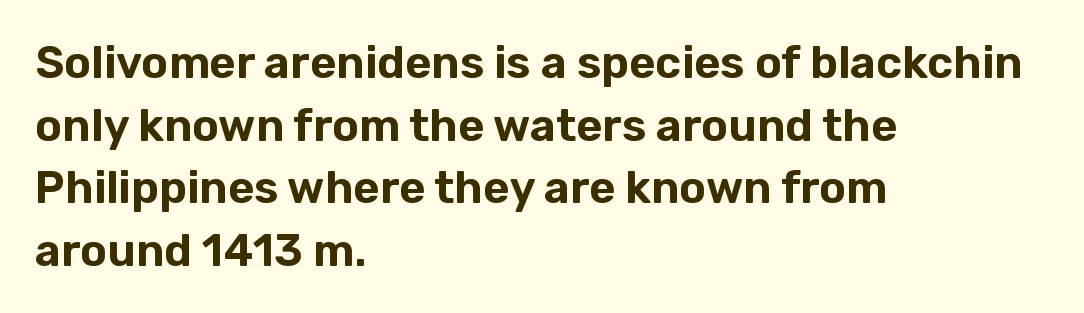
{"serif": "no", "italic": "no", "width": "normal", "stroke_contrast": "low", "x_height": "medium", "monospaced": "no", "underline": "no", "align": "left", "line_spacing": "normal", "line_spacing_ratio": 1.39, "letter_spacing": "normal", "letter_spacing_em": 0.0, "glyph_px": 45}
